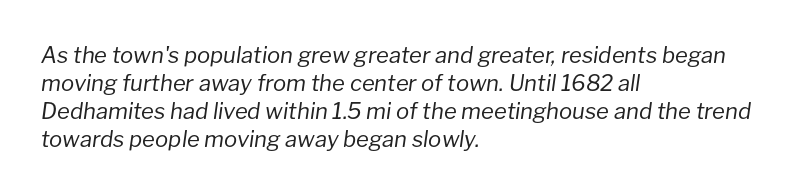
The image shows 22 px text type, italic (leaning right); set left-aligned, normal line spacing (1.28x), normal letter spacing, not underlined.
